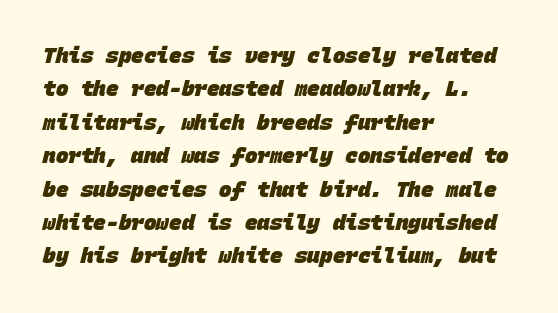
In terms of leading, this rendering sits right in the middle. Check the space under the baseline: it is left empty. What stands out about the letter spacing? Nothing — it is the standard amount. Alignment: flush left. Its strokes are broad and dark, the hallmark of bold type.
